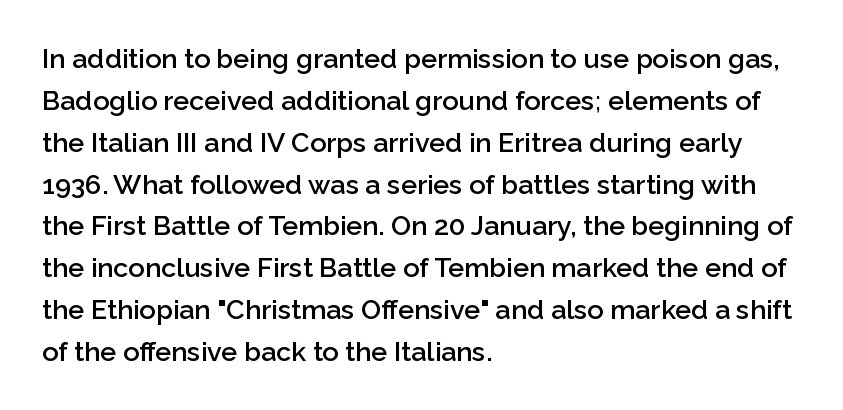
Q: Is the text bold? A: Semi-bold.
Q: Is the text italic (slanted)? A: No, it is upright.
Q: Is the text underlined? A: No.
Q: How is the paragraph aligned? A: Left-aligned.
Q: Is the spacing between letters normal or unusually wide? A: Normal.
Q: Is the spacing between lines tight, normal or loose? A: Normal.
